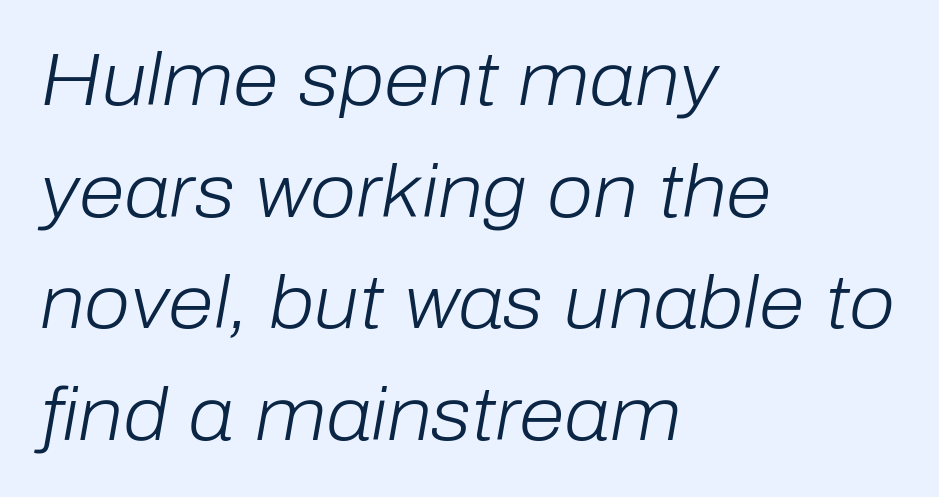
Q: Is the text bold? A: No.
Q: Is the text italic (slanted)? A: Yes, it leans right by about 10 degrees.
Q: Is the text underlined? A: No.
Q: How is the paragraph aligned? A: Left-aligned.
Q: Is the spacing between letters normal or unusually wide? A: Normal.
Q: Is the spacing between lines tight, normal or loose? A: Normal.
Q: Width (condensed, normal, or wide)? A: Normal.
Q: Stroke contrast? A: Low.
Q: x-height? A: Medium.
Q: Monospaced? A: No.
